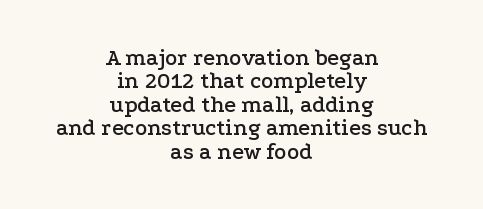
{"italic": "no", "underline": "no", "align": "center", "line_spacing": "tight", "line_spacing_ratio": 1.02, "letter_spacing": "normal", "letter_spacing_em": 0.0, "glyph_px": 23}
